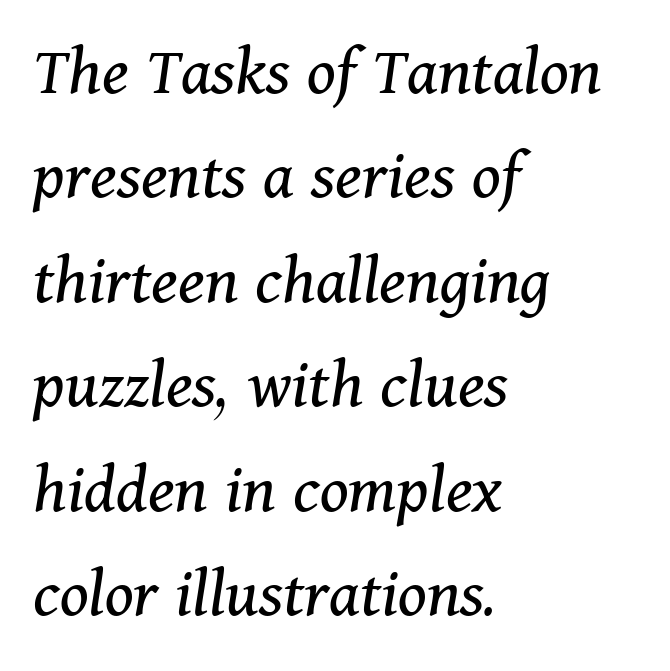
{"serif": "yes", "italic": "yes", "lean": "right", "slant_degrees": 11, "bold": "no", "weight": "regular", "width": "normal", "stroke_contrast": "medium", "x_height": "medium", "monospaced": "no", "underline": "no", "align": "left", "line_spacing": "normal", "line_spacing_ratio": 1.45, "letter_spacing": "normal", "letter_spacing_em": 0.0, "glyph_px": 72}
